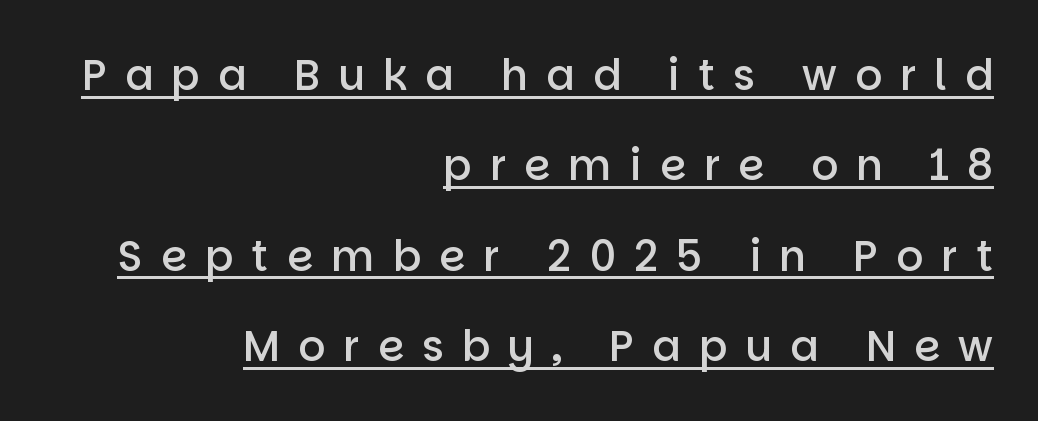
{"serif": "no", "italic": "no", "bold": "semi", "weight": "semibold", "width": "normal", "stroke_contrast": "low", "x_height": "large", "monospaced": "no", "underline": "yes", "align": "right", "line_spacing": "loose", "line_spacing_ratio": 2.15, "letter_spacing": "wide", "letter_spacing_em": 0.43, "glyph_px": 42}
